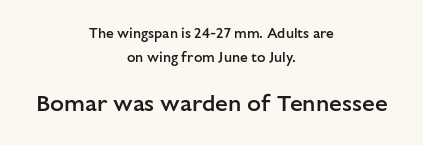
Q: Is the text bold? A: Semi-bold.
Q: Is the text italic (slanted)? A: No, it is upright.
Q: Is the text underlined? A: No.
Q: How is the paragraph aligned? A: Centered.
Q: Is the spacing between letters normal or unusually wide? A: Normal.
Q: Which block of text is set in a larger size, the first (top) or the second (bottom)? A: The second (bottom) one.
